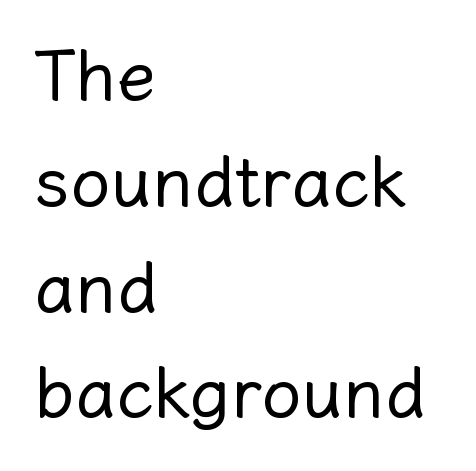
Q: Is the text bold? A: No.
Q: Is the text italic (slanted)? A: No, it is upright.
Q: Is the text underlined? A: No.
Q: How is the paragraph aligned? A: Left-aligned.
Q: Is the spacing between letters normal or unusually wide? A: Normal.
Q: Is the spacing between lines tight, normal or loose? A: Normal.
Q: Width (condensed, normal, or wide)? A: Normal.
Q: Stroke contrast? A: Low.
Q: x-height? A: Medium.
Q: Monospaced? A: No.
